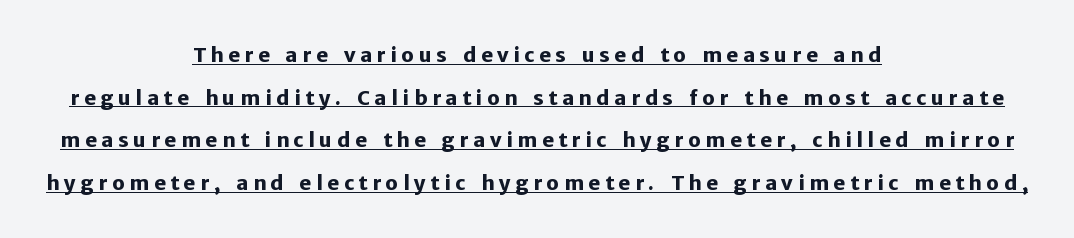
Q: Is the text bold? A: Yes.
Q: Is the text italic (slanted)? A: No, it is upright.
Q: Is the text underlined? A: Yes.
Q: How is the paragraph aligned? A: Centered.
Q: Is the spacing between letters normal or unusually wide? A: Unusually wide.
Q: Is the spacing between lines tight, normal or loose? A: Loose.
